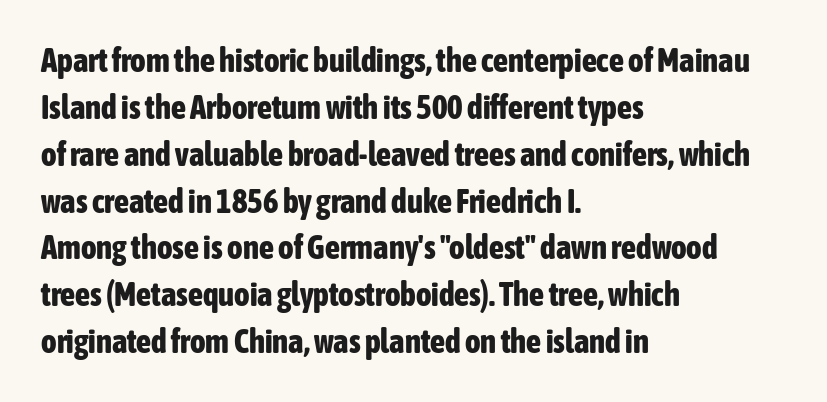
Regular leading. The typesetting leans heavy: a genuine bold. Rendered with straight, roman letterforms. The designer went with a sans here, leaving each stem footless.
